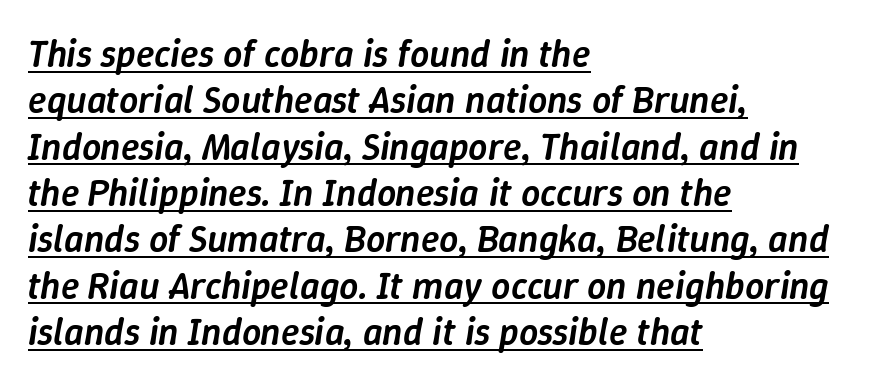
Style check: oblique. The passage shown is typed in a proportional face where columns would drift. The rendering uses the underline text-decoration. A classic flush-left, rag-right setting is used for this passage.
